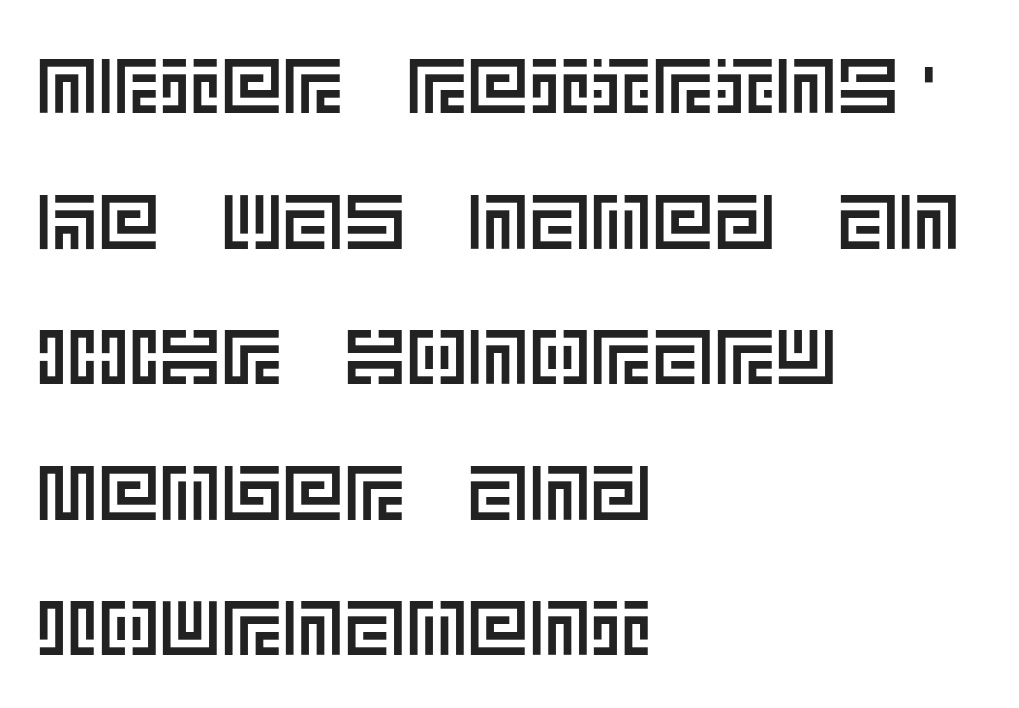
The image shows 77 px text type, upright; set left-aligned, line spacing 1.76x, normal letter spacing, not underlined; a large x-height.
